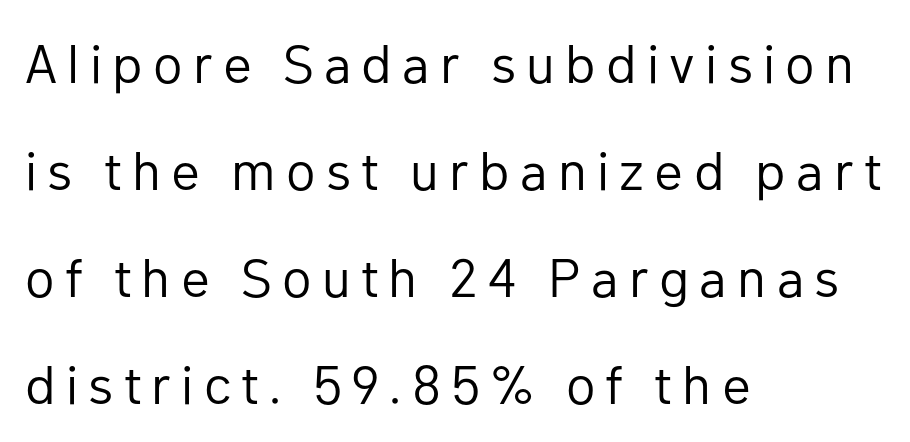
Q: Is the text bold? A: No.
Q: Is the text italic (slanted)? A: No, it is upright.
Q: Is the typeface a serif or a sans-serif typeface? A: Sans-serif.
Q: Is the text underlined? A: No.
Q: How is the paragraph aligned? A: Left-aligned.
Q: Is the spacing between lines tight, normal or loose? A: Loose.
Q: Width (condensed, normal, or wide)? A: Normal.
Q: Stroke contrast? A: Low.
Q: x-height? A: Medium.
Q: Monospaced? A: No.
